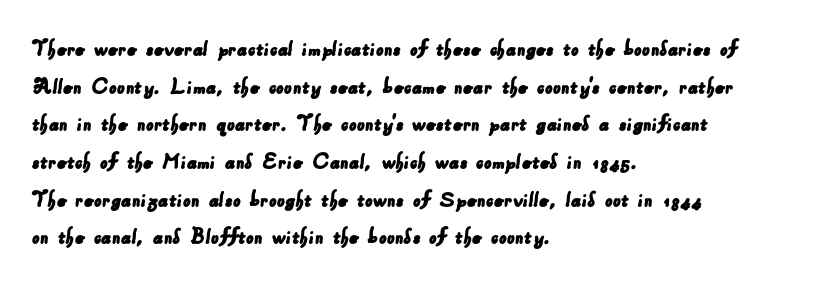
{"underline": "no", "align": "left", "line_spacing": "normal", "line_spacing_ratio": 1.57, "letter_spacing": "normal", "letter_spacing_em": 0.0, "glyph_px": 24}
